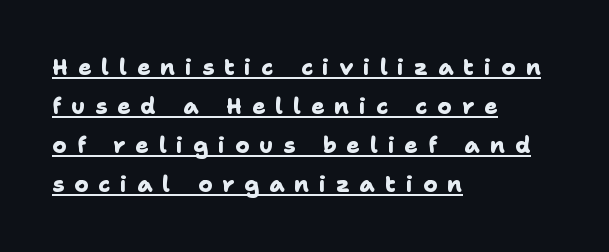
{"bold": "yes", "underline": "yes", "align": "left", "line_spacing_ratio": 1.77, "letter_spacing": "wide", "letter_spacing_em": 0.45, "glyph_px": 22}
